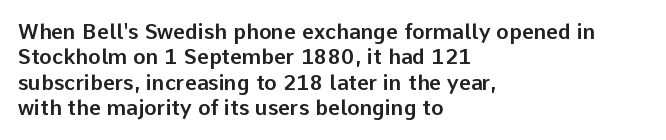
{"italic": "no", "underline": "no", "align": "left", "line_spacing_ratio": 1.21, "letter_spacing": "normal", "letter_spacing_em": 0.0, "glyph_px": 21}
